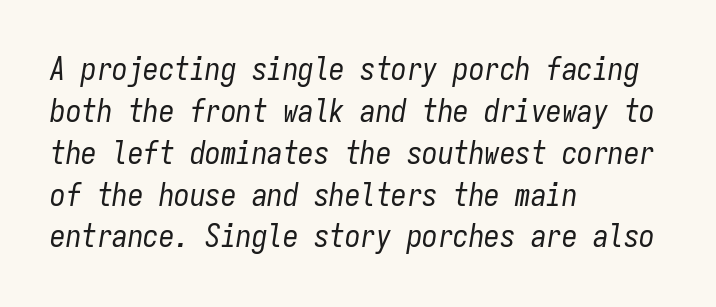
This rendering leaves character spacing at its baseline value. The strokes are not fattened; the text isn't bold. The lettering tilts uniformly, giving the passage an italic look. This rendering uses left alignment, leaving the right contour irregular.
